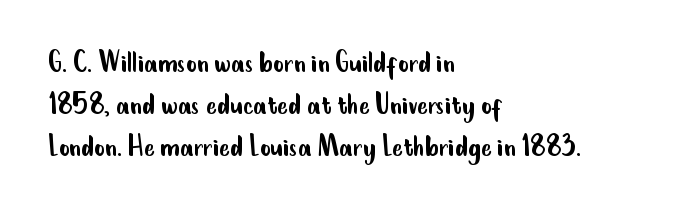
Q: Is the text bold? A: No.
Q: Is the text italic (slanted)? A: No, it is upright.
Q: Is the typeface a serif or a sans-serif typeface? A: Sans-serif.
Q: Is the text underlined? A: No.
Q: How is the paragraph aligned? A: Left-aligned.
Q: Is the spacing between letters normal or unusually wide? A: Normal.
Q: Is the spacing between lines tight, normal or loose? A: Normal.
Q: Width (condensed, normal, or wide)? A: Condensed.
Q: Stroke contrast? A: Low.
Q: x-height? A: Small.
Q: Monospaced? A: No.
